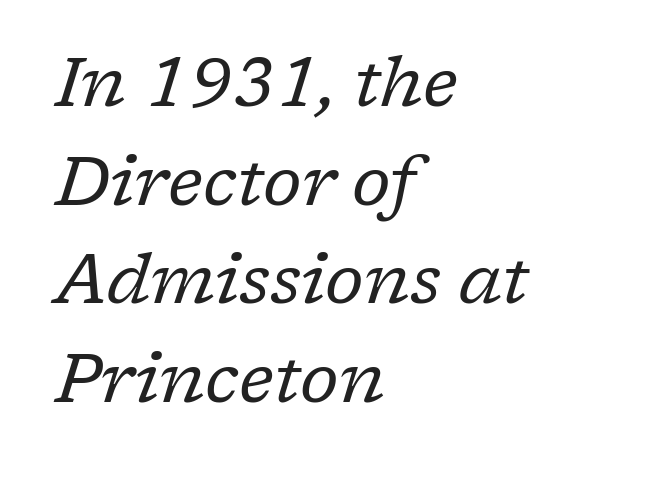
{"serif": "yes", "italic": "yes", "lean": "right", "slant_degrees": 17, "bold": "no", "weight": "regular", "width": "normal", "stroke_contrast": "low", "x_height": "medium", "monospaced": "no", "underline": "no", "align": "left", "line_spacing": "normal", "line_spacing_ratio": 1.43, "letter_spacing": "normal", "letter_spacing_em": 0.0, "glyph_px": 69}
